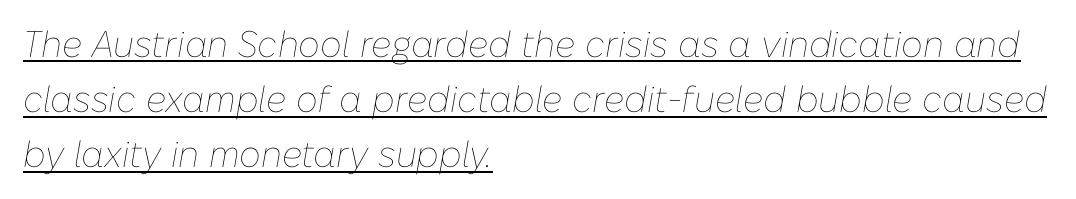
Q: Is the text bold? A: No.
Q: Is the text italic (slanted)? A: Yes, it leans right by about 10 degrees.
Q: Is the text underlined? A: Yes.
Q: How is the paragraph aligned? A: Left-aligned.
Q: Is the spacing between letters normal or unusually wide? A: Normal.
Q: Is the spacing between lines tight, normal or loose? A: Normal.
Q: Width (condensed, normal, or wide)? A: Normal.
Q: Stroke contrast? A: Low.
Q: x-height? A: Medium.
Q: Monospaced? A: No.
